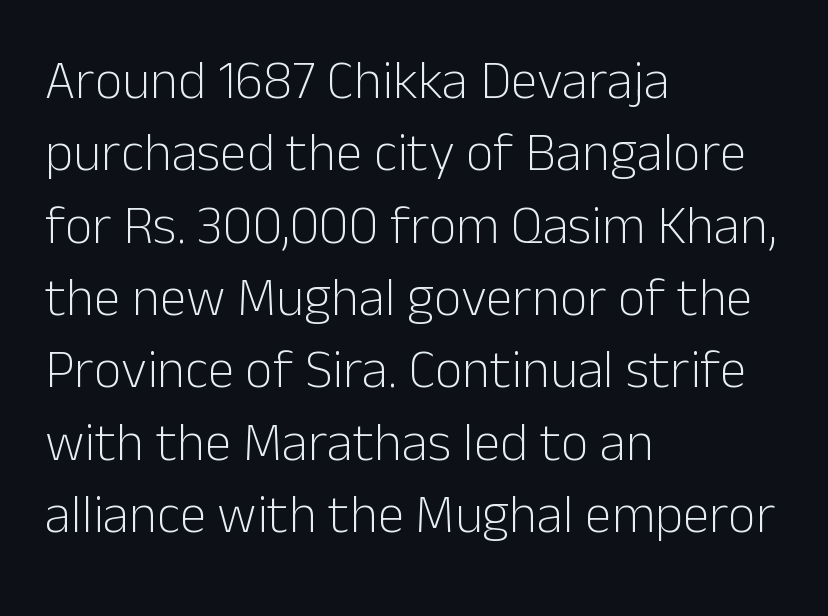
{"serif": "no", "italic": "no", "bold": "no", "weight": "light", "width": "normal", "stroke_contrast": "low", "x_height": "medium", "monospaced": "no", "underline": "no", "align": "left", "line_spacing": "normal", "line_spacing_ratio": 1.34, "letter_spacing": "normal", "letter_spacing_em": 0.0, "glyph_px": 54}
